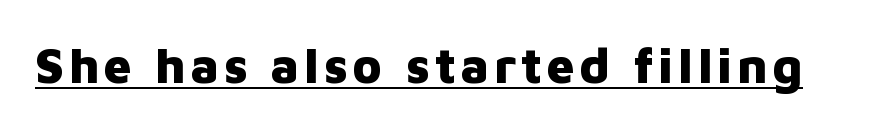
The image shows 49 px heavy sans-serif type, upright; set underlined; low stroke contrast and a medium x-height.
